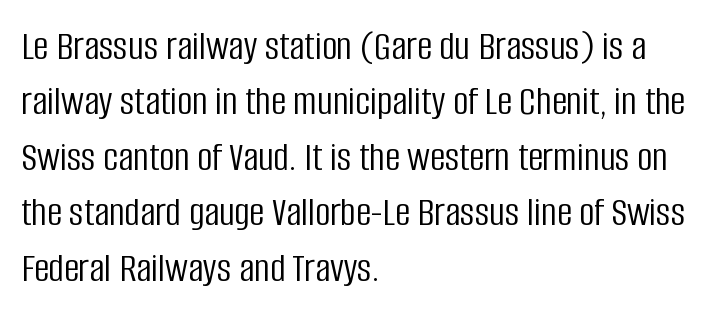
Q: Is the text bold? A: No.
Q: Is the text italic (slanted)? A: No, it is upright.
Q: Is the typeface a serif or a sans-serif typeface? A: Sans-serif.
Q: Is the text underlined? A: No.
Q: How is the paragraph aligned? A: Left-aligned.
Q: Is the spacing between letters normal or unusually wide? A: Normal.
Q: Is the spacing between lines tight, normal or loose? A: Normal.
Q: Width (condensed, normal, or wide)? A: Condensed.
Q: Stroke contrast? A: Low.
Q: x-height? A: Large.
Q: Monospaced? A: No.
